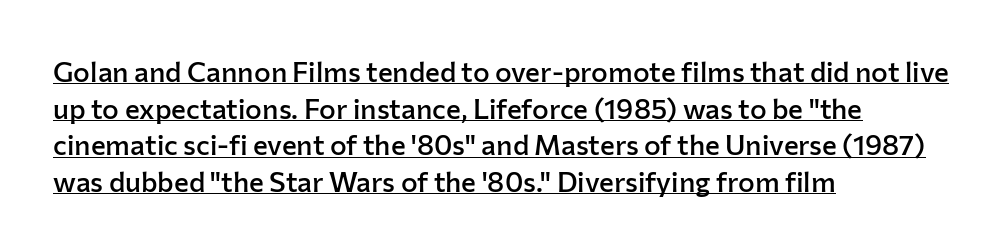
Q: Is the text bold? A: Semi-bold.
Q: Is the text italic (slanted)? A: No, it is upright.
Q: Is the typeface a serif or a sans-serif typeface? A: Sans-serif.
Q: Is the text underlined? A: Yes.
Q: How is the paragraph aligned? A: Left-aligned.
Q: Is the spacing between letters normal or unusually wide? A: Normal.
Q: Is the spacing between lines tight, normal or loose? A: Normal.
Q: Width (condensed, normal, or wide)? A: Normal.
Q: Stroke contrast? A: Low.
Q: x-height? A: Medium.
Q: Monospaced? A: No.
